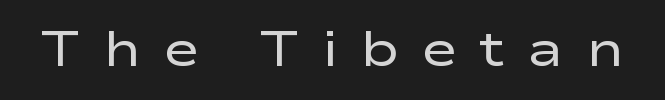
Q: Is the text bold? A: No.
Q: Is the text italic (slanted)? A: No, it is upright.
Q: Is the typeface a serif or a sans-serif typeface? A: Sans-serif.
Q: Is the text underlined? A: No.
Q: Is the spacing between letters normal or unusually wide? A: Unusually wide.
Q: Width (condensed, normal, or wide)? A: Wide.
Q: Stroke contrast? A: Low.
Q: x-height? A: Medium.
Q: Monospaced? A: No.
